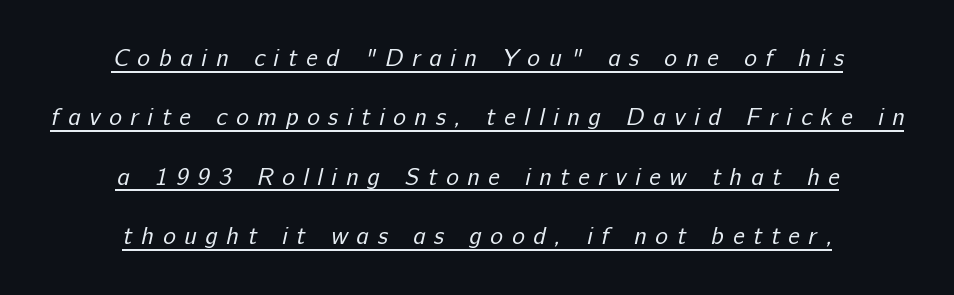
The image shows 24 px text type; set centered, loose line spacing (2.47x), unusually wide letter spacing (+0.36 em), underlined.
